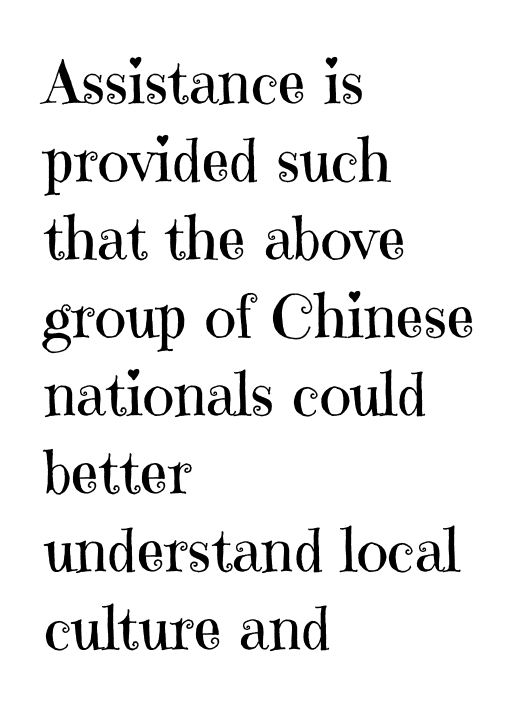
Q: Is the text bold? A: No.
Q: Is the text italic (slanted)? A: No, it is upright.
Q: Is the typeface a serif or a sans-serif typeface? A: Serif.
Q: Is the text underlined? A: No.
Q: How is the paragraph aligned? A: Left-aligned.
Q: Is the spacing between letters normal or unusually wide? A: Normal.
Q: Is the spacing between lines tight, normal or loose? A: Normal.
Q: Width (condensed, normal, or wide)? A: Normal.
Q: Stroke contrast? A: High.
Q: x-height? A: Medium.
Q: Monospaced? A: No.
